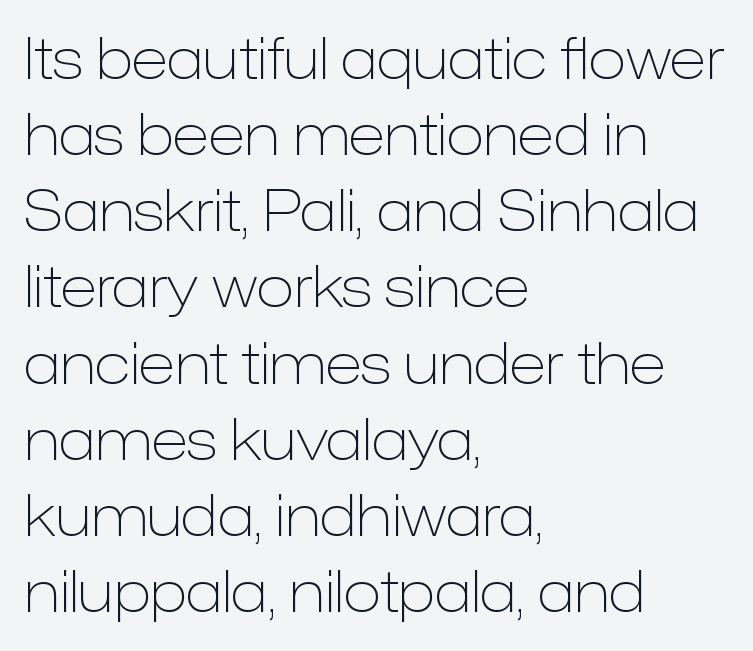
{"serif": "no", "italic": "no", "bold": "no", "weight": "light", "width": "normal", "stroke_contrast": "low", "x_height": "medium", "monospaced": "no", "underline": "no", "align": "left", "line_spacing": "normal", "line_spacing_ratio": 1.36, "letter_spacing": "normal", "letter_spacing_em": 0.0, "glyph_px": 56}
